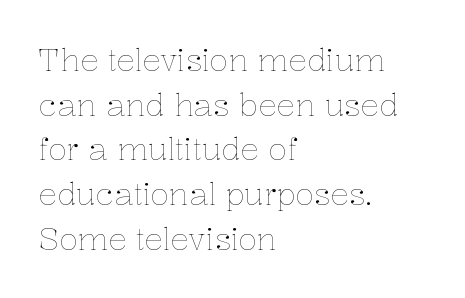
Q: Is the text bold? A: No.
Q: Is the text italic (slanted)? A: No, it is upright.
Q: Is the text underlined? A: No.
Q: How is the paragraph aligned? A: Left-aligned.
Q: Is the spacing between letters normal or unusually wide? A: Normal.
Q: Is the spacing between lines tight, normal or loose? A: Normal.
Q: Width (condensed, normal, or wide)? A: Normal.
Q: Stroke contrast? A: Low.
Q: x-height? A: Medium.
Q: Monospaced? A: No.
